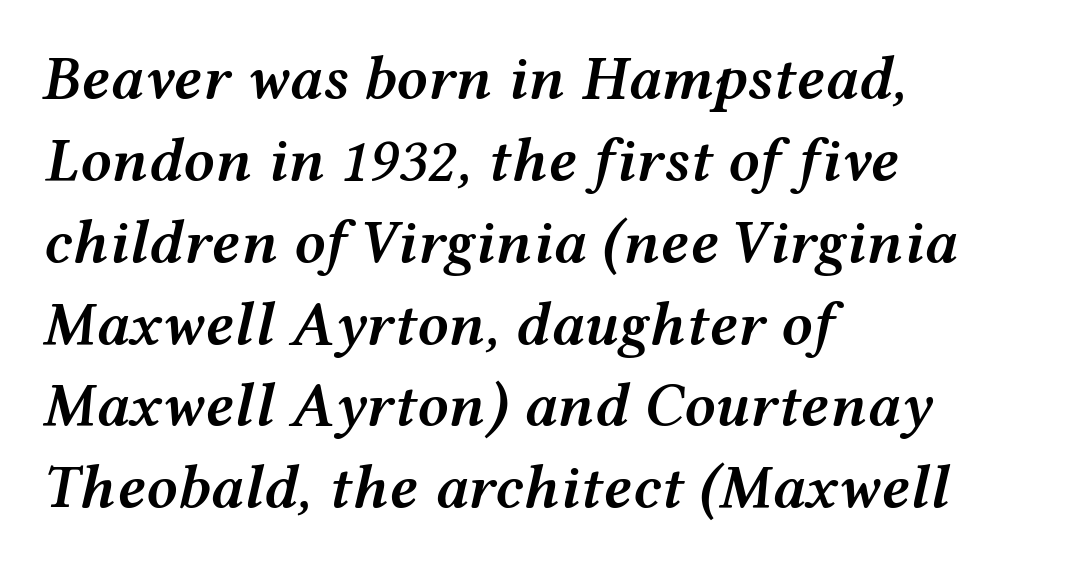
The image shows 62 px semibold, wide type, italic (leaning right); set left-aligned, normal line spacing (1.32x), normal letter spacing, not underlined; medium stroke contrast and a medium x-height.
